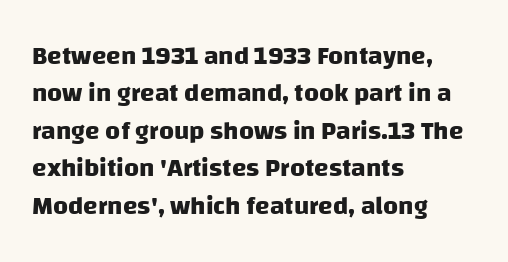
The image shows 26 px bold type; set left-aligned, normal line spacing (1.44x), normal letter spacing, not underlined.
